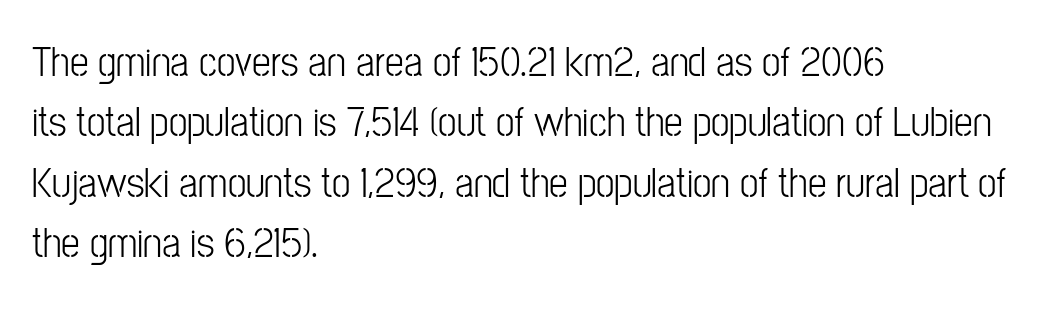
The image shows 42 px light, condensed sans-serif type, upright; set left-aligned, normal line spacing (1.44x), normal letter spacing, not underlined; low stroke contrast and a medium x-height.
